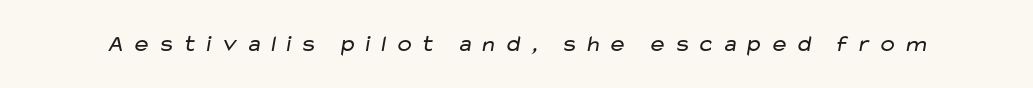
Q: Is the text bold? A: No.
Q: Is the text underlined? A: No.
Q: Is the spacing between letters normal or unusually wide? A: Unusually wide.
